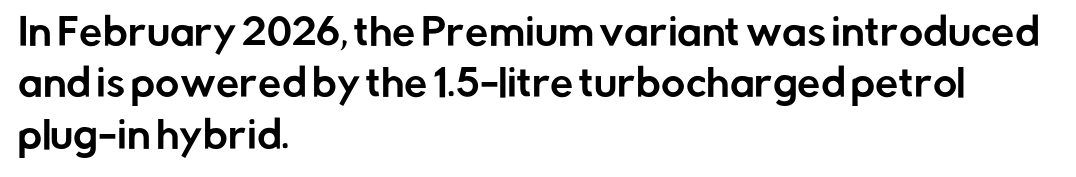
{"serif": "no", "italic": "no", "width": "normal", "stroke_contrast": "low", "x_height": "medium", "monospaced": "no", "underline": "no", "align": "left", "line_spacing": "normal", "line_spacing_ratio": 1.39, "letter_spacing": "normal", "letter_spacing_em": 0.0, "glyph_px": 37}
